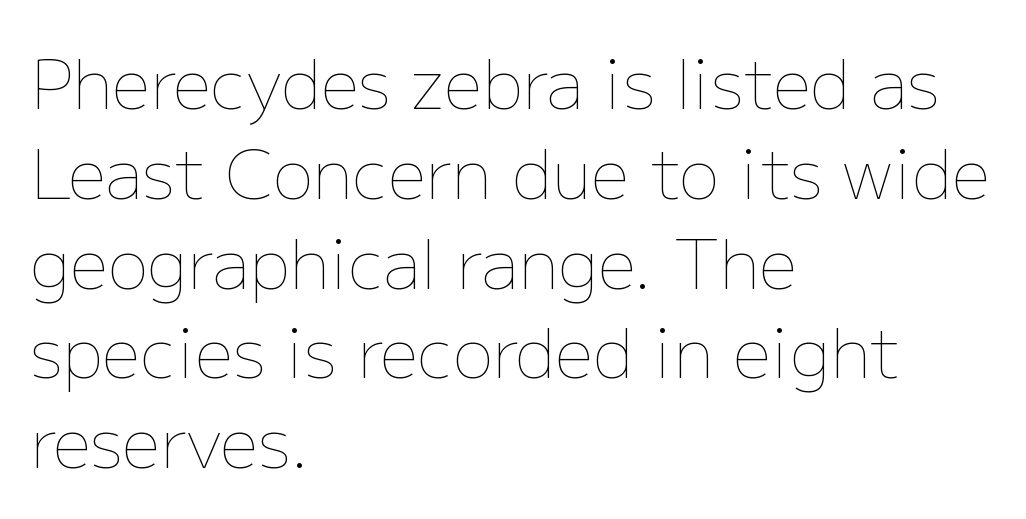
{"italic": "no", "bold": "no", "weight": "thin", "width": "normal", "stroke_contrast": "low", "x_height": "medium", "monospaced": "no", "underline": "no", "align": "left", "line_spacing": "normal", "line_spacing_ratio": 1.32, "letter_spacing": "normal", "letter_spacing_em": 0.0, "glyph_px": 68}
